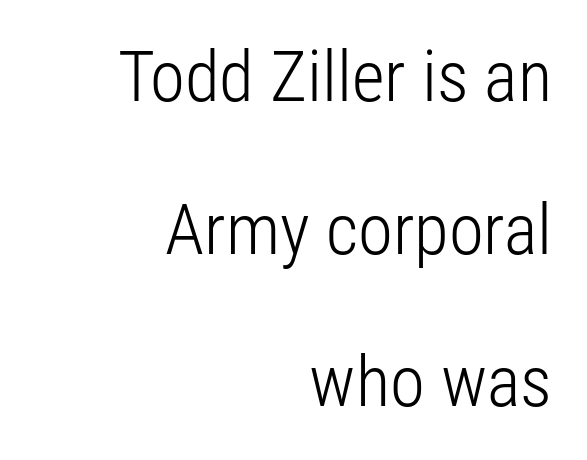
{"serif": "no", "italic": "no", "bold": "no", "weight": "light", "width": "condensed", "stroke_contrast": "low", "x_height": "medium", "monospaced": "no", "underline": "no", "align": "right", "line_spacing": "loose", "line_spacing_ratio": 2.15, "letter_spacing": "normal", "letter_spacing_em": 0.0, "glyph_px": 71}
